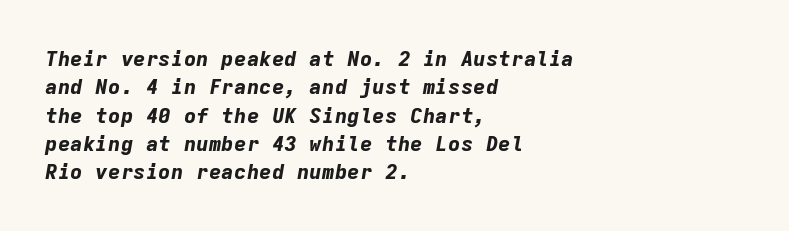
Strokes here are thick enough to call this a true bold. Looking at the ascenders, they clearly lean. Reading down the column, the eye jumps a familiar distance to each next line. Rule under the text: the space is simply empty. Characters follow at the spacing the type designer built in.
